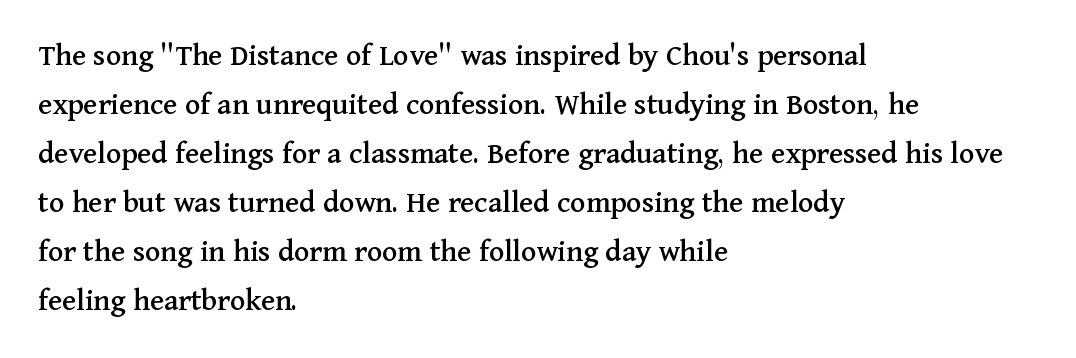
{"serif": "yes", "italic": "no", "width": "normal", "stroke_contrast": "medium", "x_height": "medium", "monospaced": "no", "underline": "no", "align": "left", "line_spacing": "normal", "line_spacing_ratio": 1.53, "letter_spacing": "normal", "letter_spacing_em": 0.0, "glyph_px": 32}
